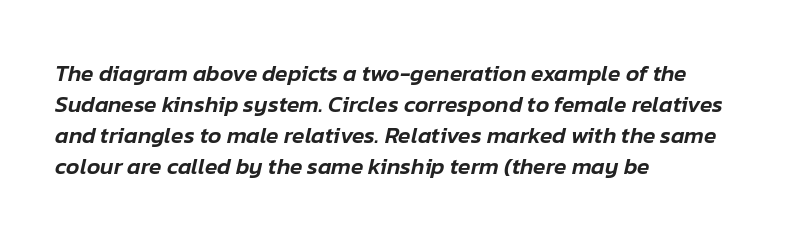
Q: Is the text italic (slanted)? A: Yes, it leans right by about 12 degrees.
Q: Is the text underlined? A: No.
Q: How is the paragraph aligned? A: Left-aligned.
Q: Is the spacing between letters normal or unusually wide? A: Normal.
Q: Is the spacing between lines tight, normal or loose? A: Normal.
